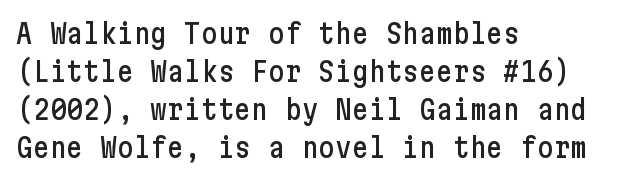
The space between consecutive lines is moderate. These lines keep a tight, regular rhythm from letter to letter. The glyphs in this specimen are sans serif. Posture: vertical.
